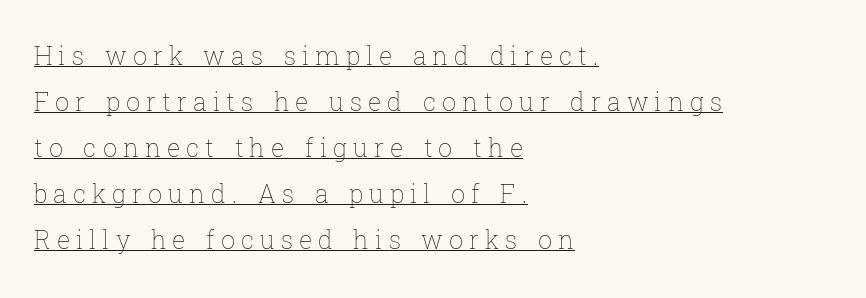
{"italic": "no", "bold": "no", "underline": "yes", "align": "left", "line_spacing_ratio": 1.84, "letter_spacing": "wide", "letter_spacing_em": 0.24, "glyph_px": 25}
